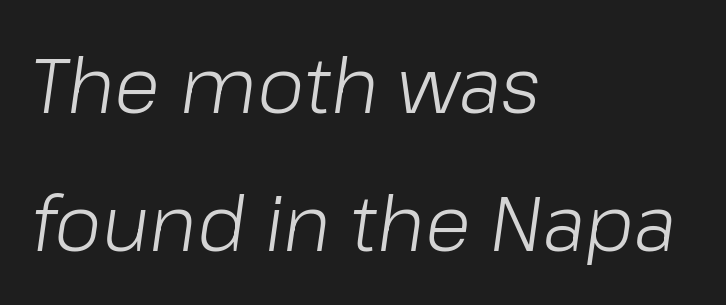
Q: Is the text bold? A: No.
Q: Is the text italic (slanted)? A: Yes, it leans right by about 8 degrees.
Q: Is the text underlined? A: No.
Q: How is the paragraph aligned? A: Left-aligned.
Q: Is the spacing between letters normal or unusually wide? A: Normal.
Q: Width (condensed, normal, or wide)? A: Normal.
Q: Stroke contrast? A: Low.
Q: x-height? A: Medium.
Q: Monospaced? A: No.
